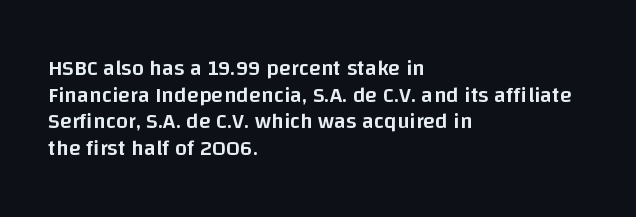
Q: Is the text bold? A: Semi-bold.
Q: Is the text italic (slanted)? A: No, it is upright.
Q: Is the text underlined? A: No.
Q: How is the paragraph aligned? A: Left-aligned.
Q: Is the spacing between letters normal or unusually wide? A: Normal.
